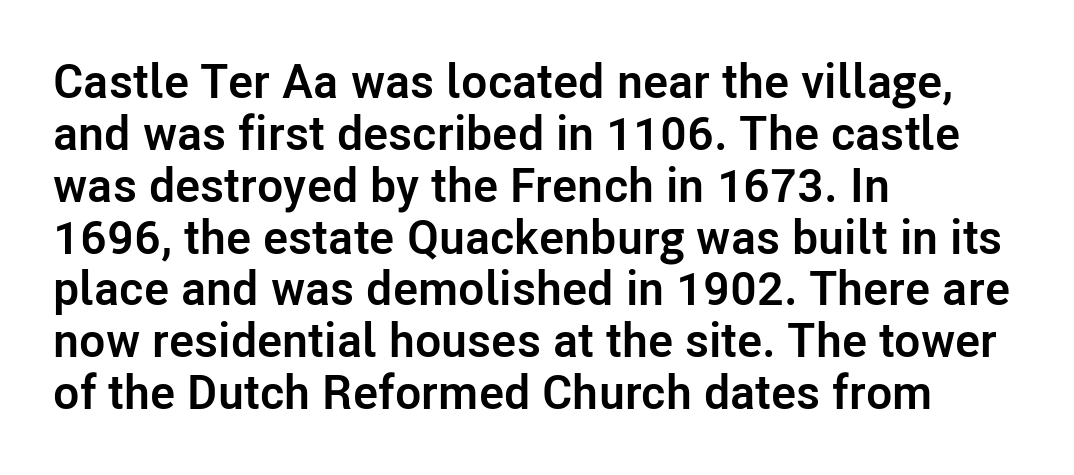
Think of a printed novel: that variable character pitch is what you see here. What stands out about the letter spacing? Nothing — it is the standard amount. Regarding serifs, this sample does without them. The rendering anchors every line to the left-hand side. The leading is snug, giving the passage a crowded texture.
